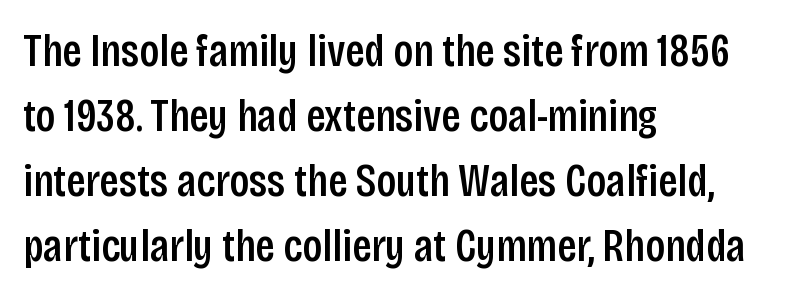
Q: Is the text italic (slanted)? A: No, it is upright.
Q: Is the typeface a serif or a sans-serif typeface? A: Sans-serif.
Q: Is the text underlined? A: No.
Q: How is the paragraph aligned? A: Left-aligned.
Q: Is the spacing between letters normal or unusually wide? A: Normal.
Q: Is the spacing between lines tight, normal or loose? A: Normal.
Q: Width (condensed, normal, or wide)? A: Condensed.
Q: Stroke contrast? A: Low.
Q: x-height? A: Large.
Q: Monospaced? A: No.
